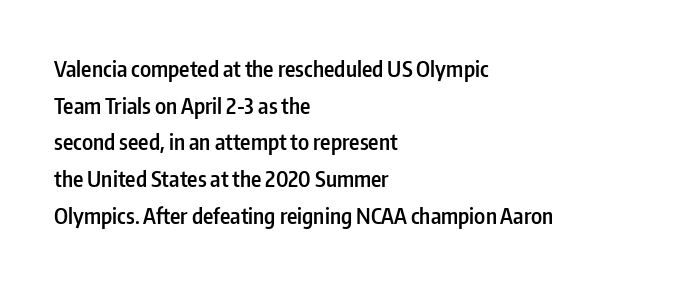
{"italic": "no", "bold": "semi", "underline": "no", "align": "left", "line_spacing": "normal", "line_spacing_ratio": 1.67, "letter_spacing": "normal", "letter_spacing_em": 0.0, "glyph_px": 22}
